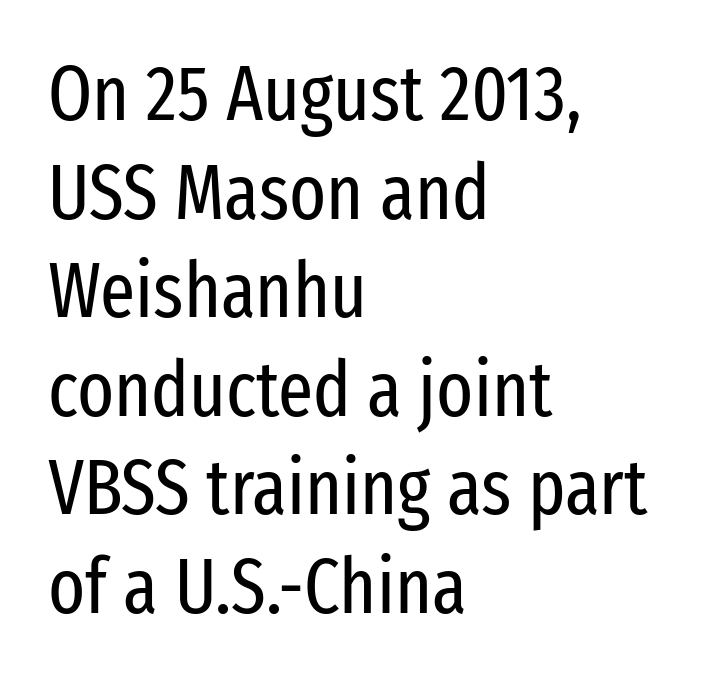
The image shows 77 px regular-weight, condensed sans-serif type, upright; set left-aligned, normal line spacing (1.28x), normal letter spacing, not underlined; low stroke contrast and a medium x-height.
